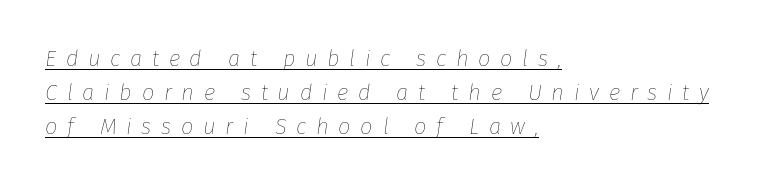
{"italic": "yes", "lean": "right", "slant_degrees": 8, "bold": "no", "underline": "yes", "align": "left", "line_spacing": "normal", "line_spacing_ratio": 1.55, "letter_spacing": "wide", "letter_spacing_em": 0.44, "glyph_px": 22}
